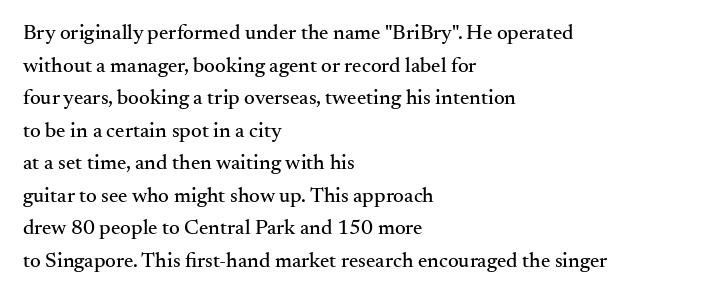
The image shows 21 px text type, upright; set left-aligned, normal line spacing (1.55x), normal letter spacing, not underlined.
